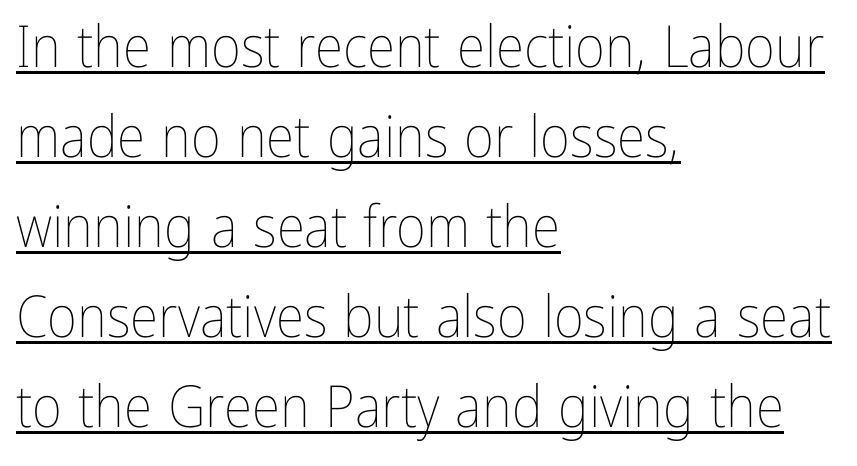
{"italic": "no", "bold": "no", "weight": "thin", "width": "condensed", "stroke_contrast": "low", "x_height": "medium", "monospaced": "no", "underline": "yes", "align": "left", "line_spacing": "normal", "line_spacing_ratio": 1.55, "letter_spacing": "normal", "letter_spacing_em": 0.0, "glyph_px": 58}
